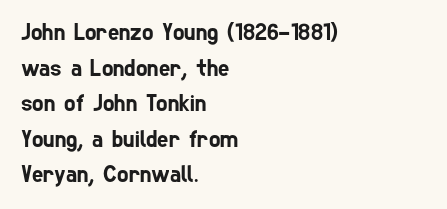
{"underline": "no", "align": "left", "line_spacing": "normal", "line_spacing_ratio": 1.48, "letter_spacing": "normal", "letter_spacing_em": 0.0, "glyph_px": 24}
